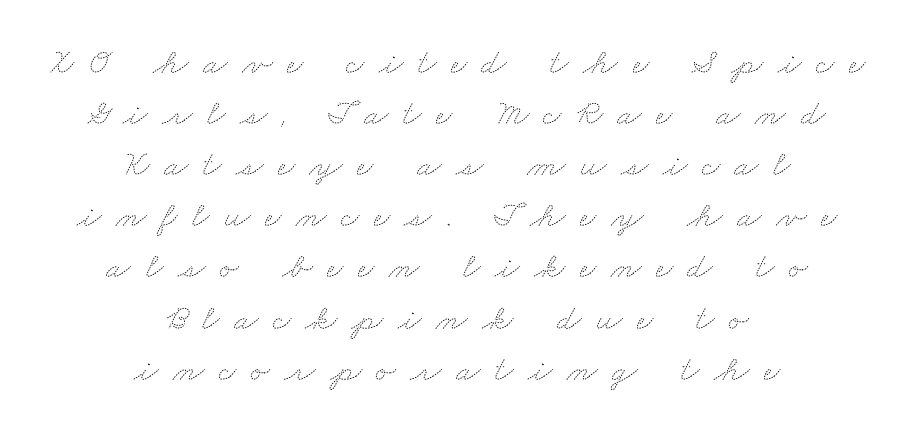
The rendering inserts visible extra space after every character. Lines of text with bare space underneath. If you measured baseline to baseline, you'd find a middling distance. Is this a fixed-width face? No — the glyphs have proportional, varying widths. Typeset on center — no edge is straight. The typesetting does not lean heavy: it is not bold.
